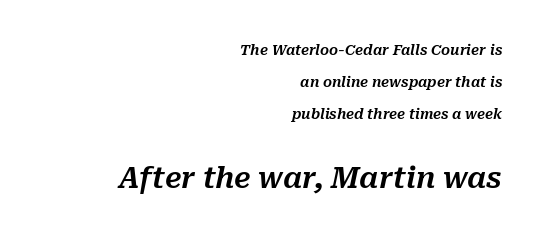
Proportional: the letters do not fall into vertical columns. The text block is weighted toward the right margin, trailing off unevenly leftward. No extra tracking has been applied to these lines. In this sample the second text group is rendered at the bigger scale. The baseline area is clear.
